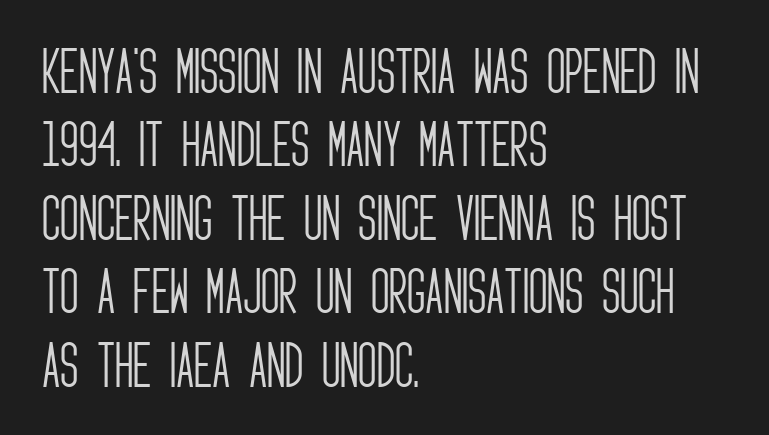
The rendering uses natural spacing where letterforms have individual widths. Examine the stroke ends and you'll find no serifs. The ragged edge is on the right, which tells us the setting is flush left. Any mark beneath the type? The region is blank.
